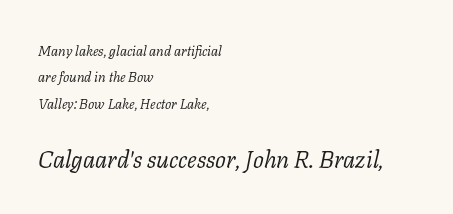
{"italic": "yes", "lean": "right", "slant_degrees": 11, "bold": "no", "underline": "no", "align": "left", "line_spacing_ratio": 1.89, "letter_spacing": "normal", "letter_spacing_em": 0.0, "larger_block": "second", "size_ratio": 1.71, "glyph_px": 24}
